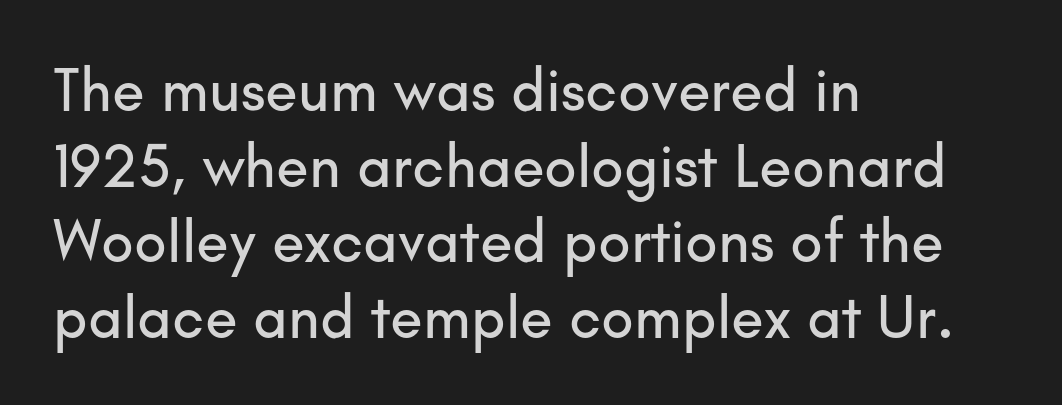
The image shows 60 px sans-serif type, upright; set left-aligned, normal line spacing (1.26x), normal letter spacing, not underlined; low stroke contrast and a small x-height.
